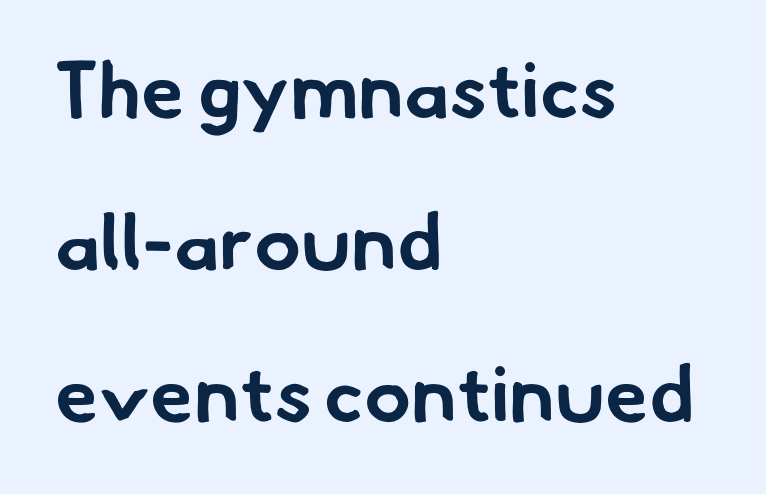
Q: Is the text bold? A: Yes.
Q: Is the typeface a serif or a sans-serif typeface? A: Sans-serif.
Q: Is the text underlined? A: No.
Q: How is the paragraph aligned? A: Left-aligned.
Q: Is the spacing between letters normal or unusually wide? A: Normal.
Q: Is the spacing between lines tight, normal or loose? A: Loose.
Q: Width (condensed, normal, or wide)? A: Normal.
Q: Stroke contrast? A: Low.
Q: x-height? A: Small.
Q: Monospaced? A: No.
